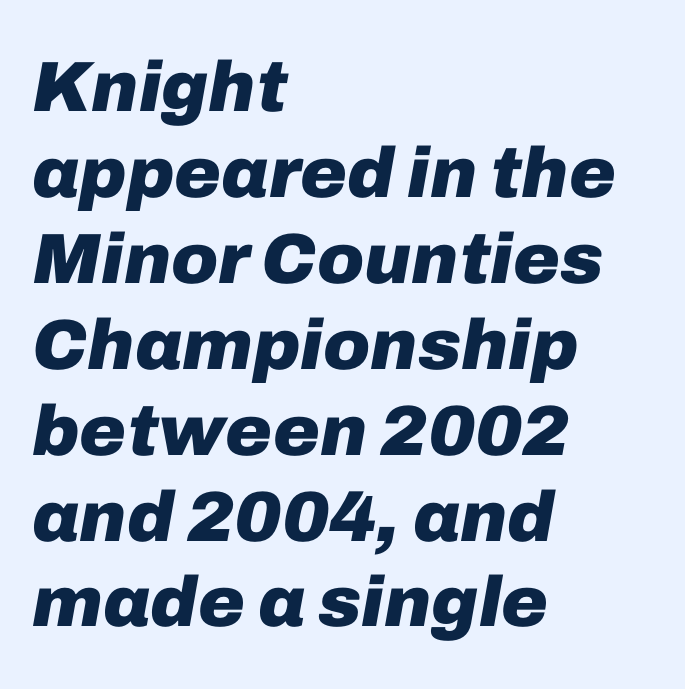
Q: Is the text bold? A: Yes.
Q: Is the text italic (slanted)? A: Yes, it leans right by about 10 degrees.
Q: Is the text underlined? A: No.
Q: How is the paragraph aligned? A: Left-aligned.
Q: Is the spacing between letters normal or unusually wide? A: Normal.
Q: Width (condensed, normal, or wide)? A: Normal.
Q: Stroke contrast? A: Low.
Q: x-height? A: Medium.
Q: Monospaced? A: No.
